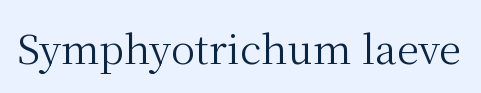
Is this a fixed-width face? No — the glyphs have proportional, varying widths. Is there any slant? The stems are plumb. No extra tracking has been applied to these lines. The characters are drawn with everyday or finer stroke widths. Unlike a clean sans, this face finishes its strokes with serifs. Beneath every word, the page is bare.
